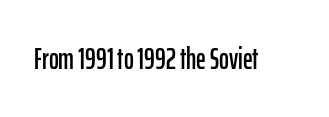
Q: Is the text italic (slanted)? A: No, it is upright.
Q: Is the typeface a serif or a sans-serif typeface? A: Sans-serif.
Q: Is the text underlined? A: No.
Q: Is the spacing between letters normal or unusually wide? A: Normal.
Q: Width (condensed, normal, or wide)? A: Condensed.
Q: Stroke contrast? A: Low.
Q: x-height? A: Medium.
Q: Monospaced? A: No.
